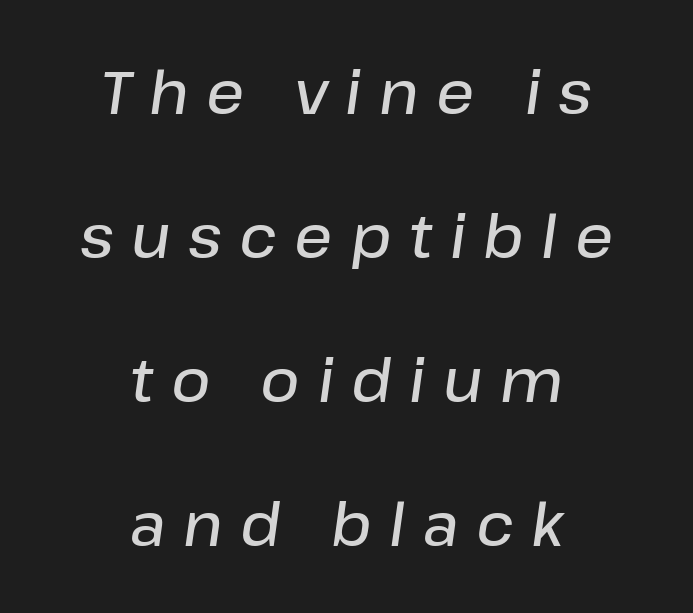
Q: Is the text bold? A: Semi-bold.
Q: Is the text italic (slanted)? A: Yes, it leans right by about 8 degrees.
Q: Is the text underlined? A: No.
Q: How is the paragraph aligned? A: Centered.
Q: Is the spacing between letters normal or unusually wide? A: Unusually wide.
Q: Is the spacing between lines tight, normal or loose? A: Loose.
Q: Width (condensed, normal, or wide)? A: Normal.
Q: Stroke contrast? A: Low.
Q: x-height? A: Medium.
Q: Monospaced? A: No.
